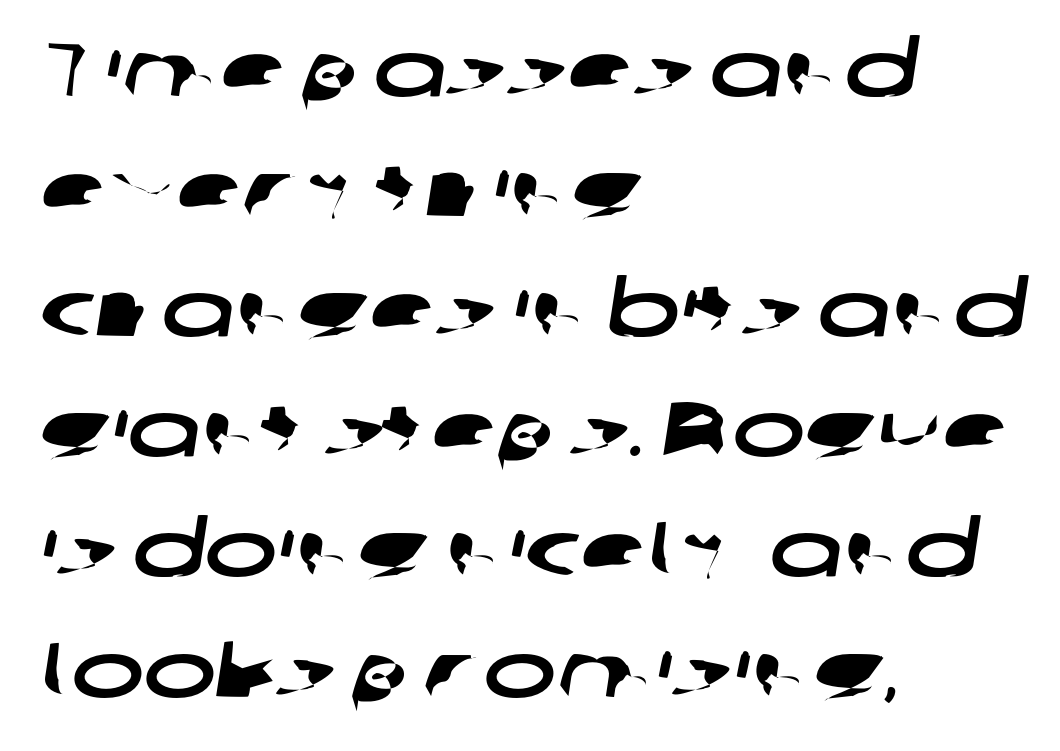
The image shows 77 px wide sans-serif type; set left-aligned, normal line spacing (1.56x), normal letter spacing, not underlined; low stroke contrast and a medium x-height.
